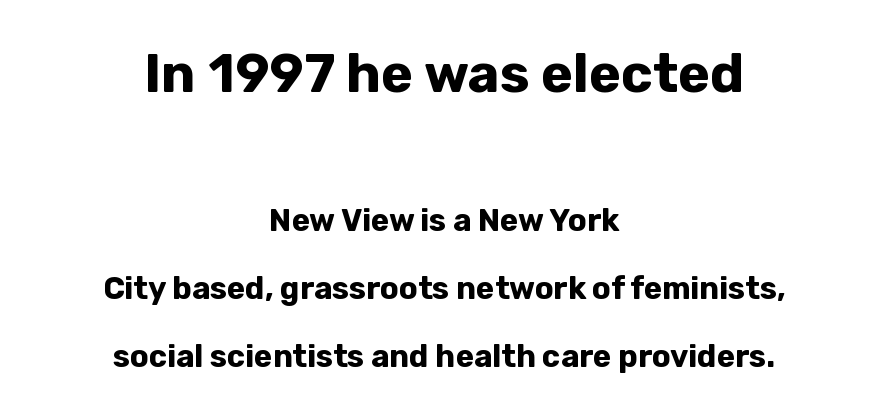
Q: Is the text bold? A: Yes.
Q: Is the text italic (slanted)? A: No, it is upright.
Q: Is the typeface a serif or a sans-serif typeface? A: Sans-serif.
Q: Is the text underlined? A: No.
Q: How is the paragraph aligned? A: Centered.
Q: Is the spacing between letters normal or unusually wide? A: Normal.
Q: Is the spacing between lines tight, normal or loose? A: Loose.
Q: Which block of text is set in a larger size, the first (top) or the second (bottom)? A: The first (top) one.
Q: Width (condensed, normal, or wide)? A: Normal.
Q: Stroke contrast? A: Low.
Q: x-height? A: Medium.
Q: Monospaced? A: No.
